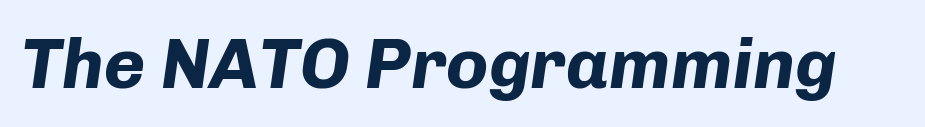
The image shows 71 px bold type, italic (leaning right); set normal letter spacing, not underlined; low stroke contrast and a medium x-height.
